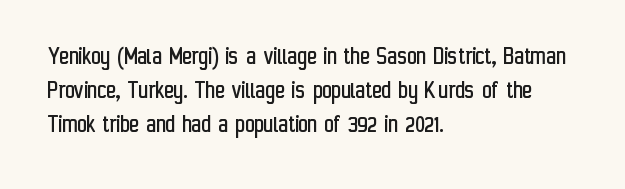
{"italic": "no", "bold": "no", "underline": "no", "align": "left", "line_spacing": "normal", "line_spacing_ratio": 1.3, "letter_spacing": "normal", "letter_spacing_em": 0.0, "glyph_px": 26}
